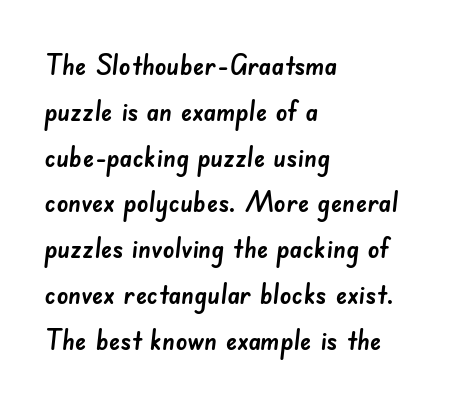
The typesetter chose a ragged-right arrangement here. Rows of type keep a routine distance in the vertical direction. Letter spacing: default. Quick note: underline off. A sans-serif font was chosen for this passage.
